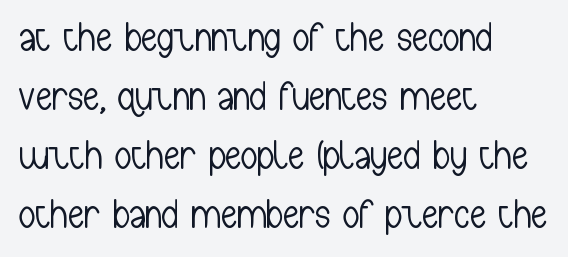
The image shows 41 px light, condensed sans-serif type, upright; set left-aligned, normal line spacing (1.44x), normal letter spacing, not underlined; low stroke contrast and a medium x-height.
